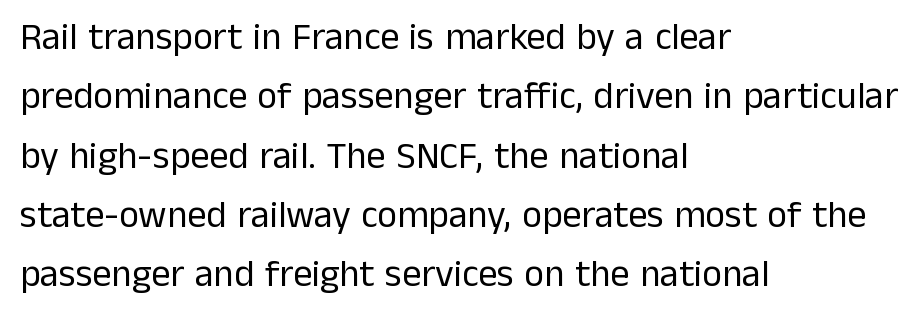
Honestly, the letter spacing is just normal — you wouldn't notice it. Caption: face not bold, strokes unweighted. The letters carry no serifs — their stems end cleanly without finishing strokes. Nope, not italic — everything's standing straight. A bare baseline throughout the passage.
